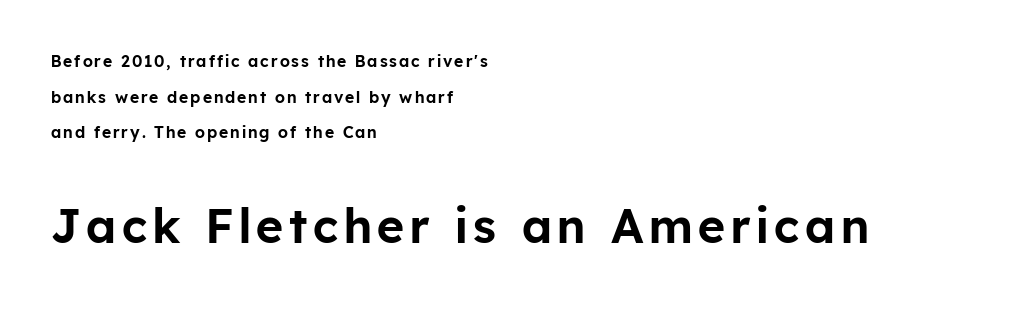
Q: Is the text italic (slanted)? A: No, it is upright.
Q: Is the typeface a serif or a sans-serif typeface? A: Sans-serif.
Q: Is the text underlined? A: No.
Q: How is the paragraph aligned? A: Left-aligned.
Q: Is the spacing between lines tight, normal or loose? A: Loose.
Q: Which block of text is set in a larger size, the first (top) or the second (bottom)? A: The second (bottom) one.
Q: Width (condensed, normal, or wide)? A: Normal.
Q: Stroke contrast? A: Low.
Q: x-height? A: Medium.
Q: Monospaced? A: No.
